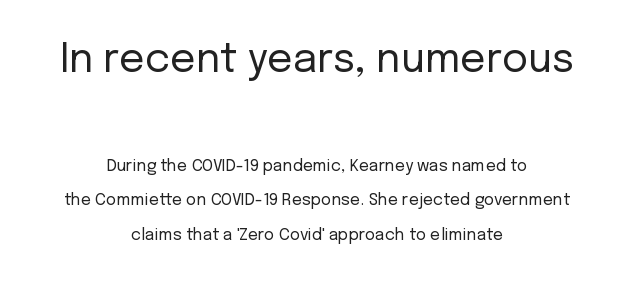
{"serif": "no", "italic": "no", "bold": "no", "weight": "regular", "width": "normal", "stroke_contrast": "low", "x_height": "medium", "monospaced": "no", "underline": "no", "align": "center", "line_spacing": "loose", "line_spacing_ratio": 2.15, "letter_spacing": "normal", "letter_spacing_em": 0.0, "larger_block": "first", "size_ratio": 2.5, "glyph_px": 40}
